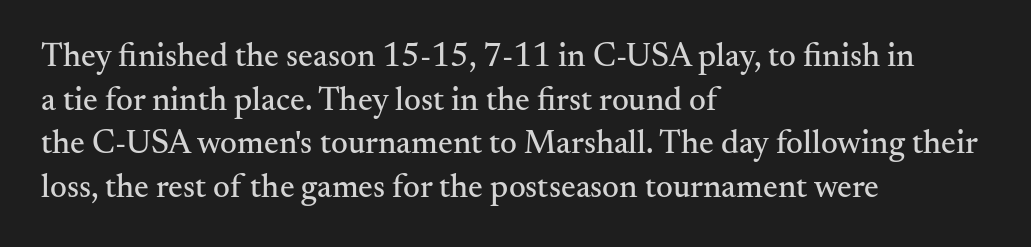
Q: Is the text italic (slanted)? A: No, it is upright.
Q: Is the typeface a serif or a sans-serif typeface? A: Serif.
Q: Is the text underlined? A: No.
Q: How is the paragraph aligned? A: Left-aligned.
Q: Is the spacing between letters normal or unusually wide? A: Normal.
Q: Is the spacing between lines tight, normal or loose? A: Normal.
Q: Width (condensed, normal, or wide)? A: Normal.
Q: Stroke contrast? A: Medium.
Q: x-height? A: Small.
Q: Monospaced? A: No.
